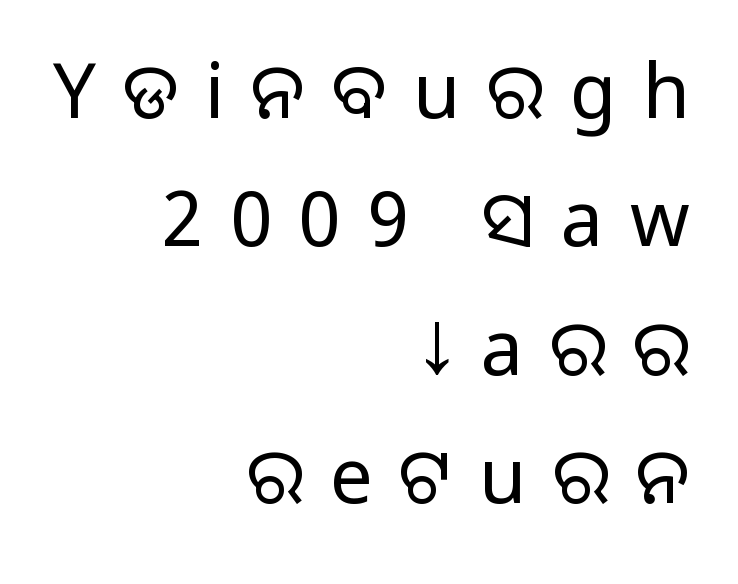
The image shows 76 px regular-weight sans-serif type, upright; set right-aligned, normal line spacing (1.69x), unusually wide letter spacing (+0.35 em), not underlined; low stroke contrast and a large x-height.
